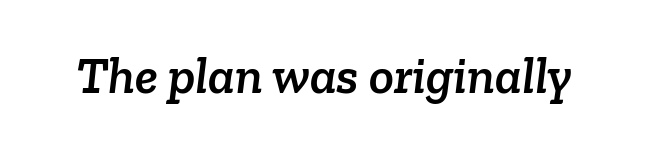
The rendering uses natural spacing where letterforms have individual widths. I'd call this a serif setting — the letters wear small feet. Look at the tracking — it's just the regular setting, nothing added. The space directly below the letters is spotless.
